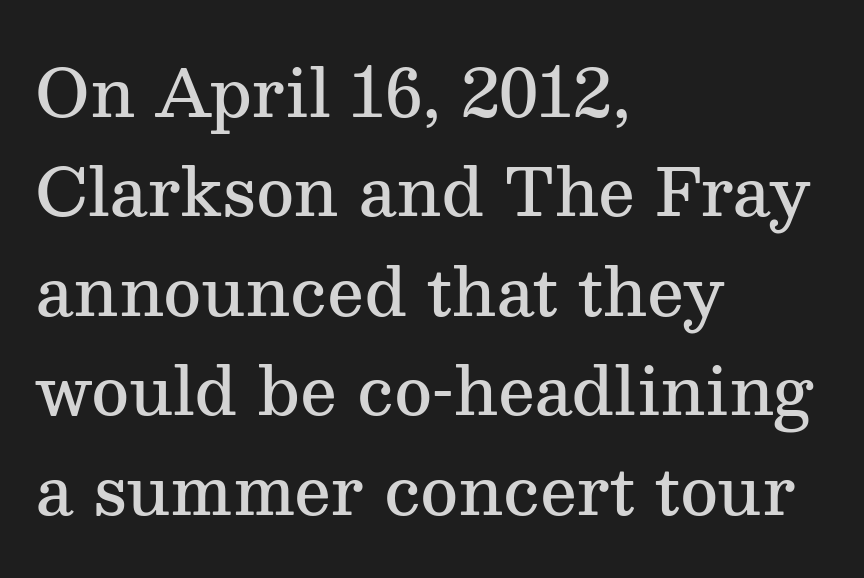
The image shows 65 px semibold serif type, upright; set left-aligned, normal line spacing (1.53x), normal letter spacing, not underlined; medium stroke contrast and a medium x-height.
